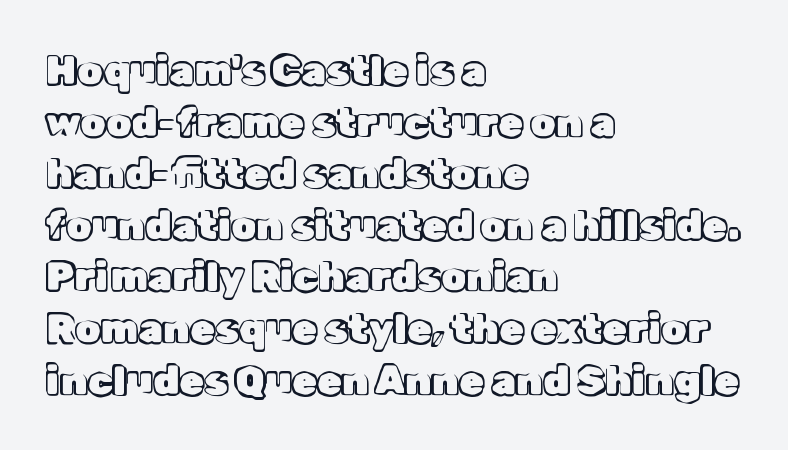
The image shows 40 px text type, upright; set left-aligned, normal line spacing (1.29x), normal letter spacing, not underlined; a medium x-height.
